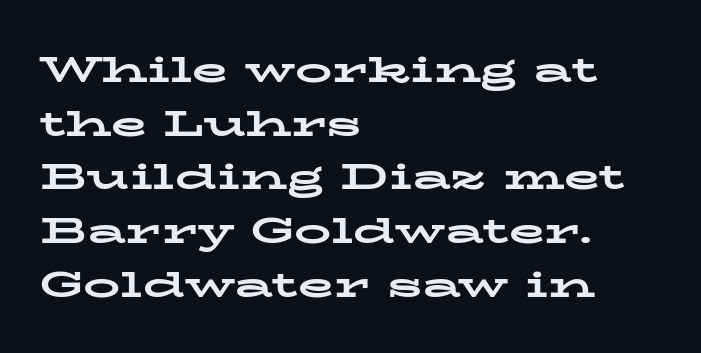
The image shows 37 px bold, wide serif type, upright; set left-aligned, normal line spacing (1.45x), normal letter spacing, not underlined; low stroke contrast and a medium x-height.
